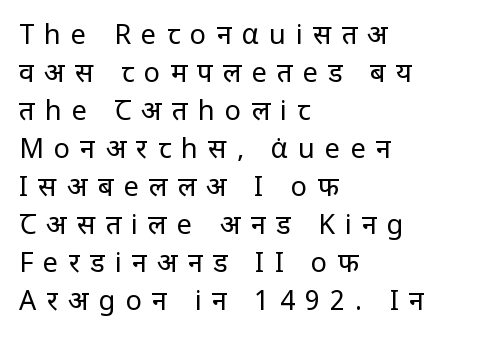
The image shows 27 px text type, upright; set left-aligned, normal line spacing (1.41x), unusually wide letter spacing (+0.38 em), not underlined.
